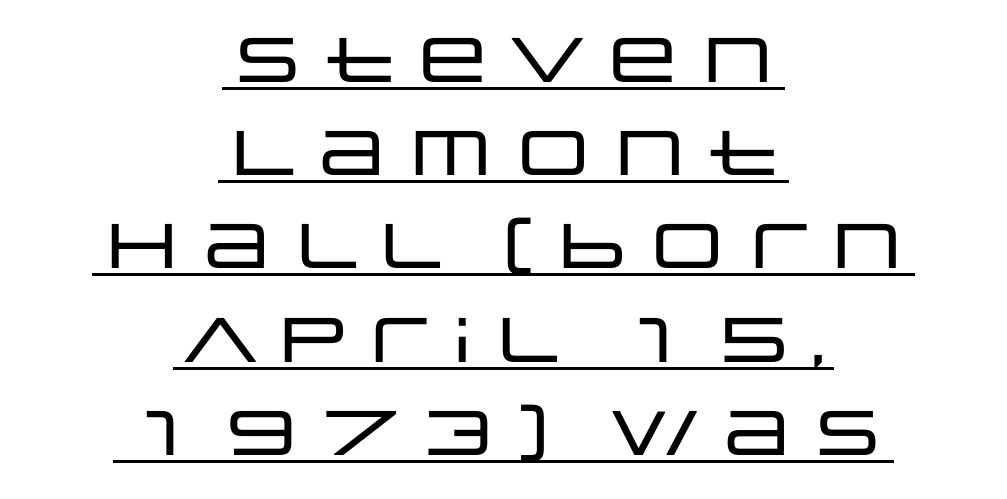
Q: Is the text italic (slanted)? A: No, it is upright.
Q: Is the typeface a serif or a sans-serif typeface? A: Sans-serif.
Q: Is the text underlined? A: Yes.
Q: How is the paragraph aligned? A: Centered.
Q: Is the spacing between letters normal or unusually wide? A: Normal.
Q: Is the spacing between lines tight, normal or loose? A: Normal.
Q: Width (condensed, normal, or wide)? A: Wide.
Q: Stroke contrast? A: Low.
Q: x-height? A: Large.
Q: Monospaced? A: No.
